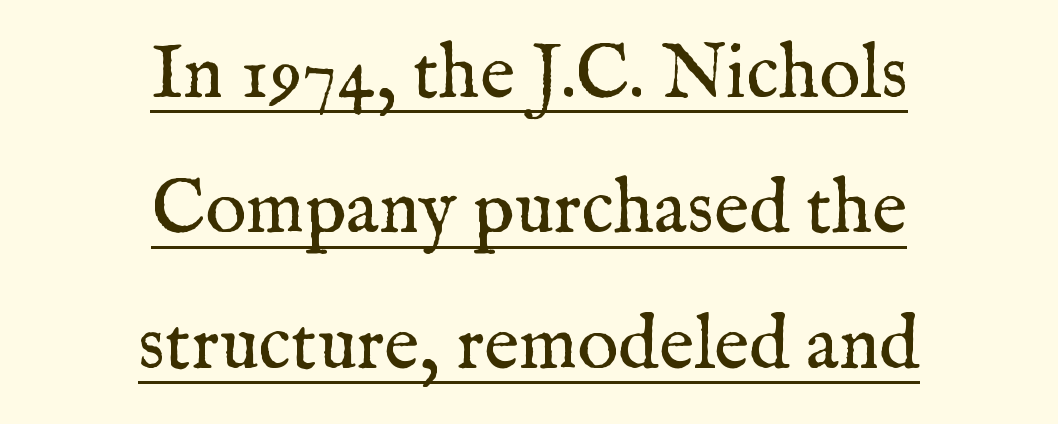
The image shows 76 px regular-weight serif type, upright; set centered, line spacing 1.78x, normal letter spacing, underlined; medium stroke contrast and a medium x-height.
